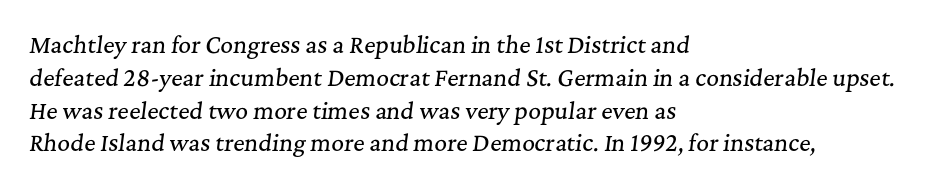
The image shows 22 px text type, italic (leaning right); set left-aligned, normal line spacing (1.49x), normal letter spacing, not underlined.
